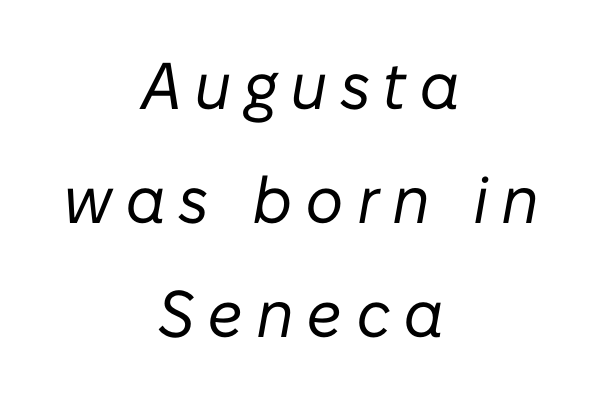
Every row of glyphs is offset so its center matches the block's center. Bare-footed words on every line. The lettering tilts uniformly, giving the passage an italic look. This reads as an unemphasized weight, regular at the heaviest. Spacing verdict: proportional, widths tailored to each character.
